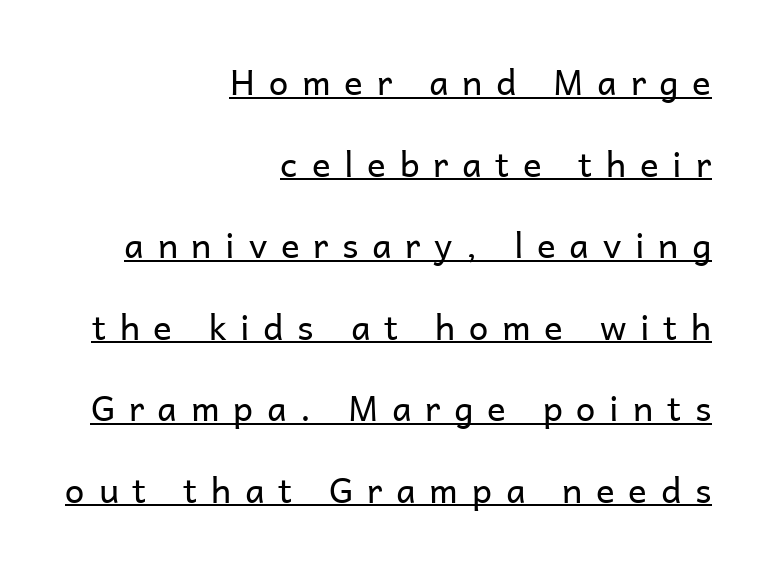
{"serif": "no", "italic": "no", "bold": "no", "weight": "regular", "width": "normal", "stroke_contrast": "low", "x_height": "medium", "monospaced": "no", "underline": "yes", "align": "right", "line_spacing": "loose", "line_spacing_ratio": 2.33, "letter_spacing": "wide", "letter_spacing_em": 0.39, "glyph_px": 35}
